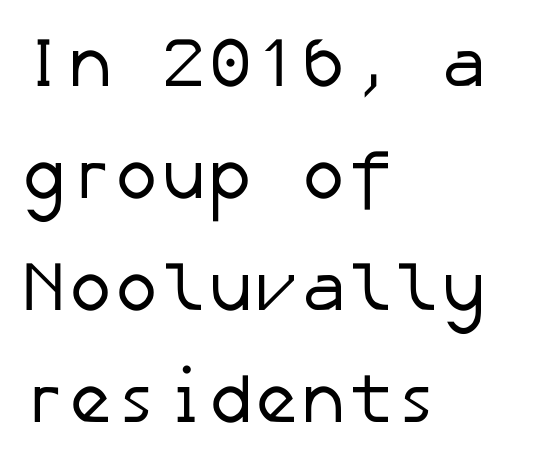
Observe the absence of serifs on each vertical stroke in this sample. Short and long lines alike share a common starting point at left. The space beneath each line is pristine and unruled. The type is set solid horizontally, with unmodified tracking. Stroke thickness stays within the range of a standard reading face or lighter. A typesetter would call this leading conventional body-copy spacing.
